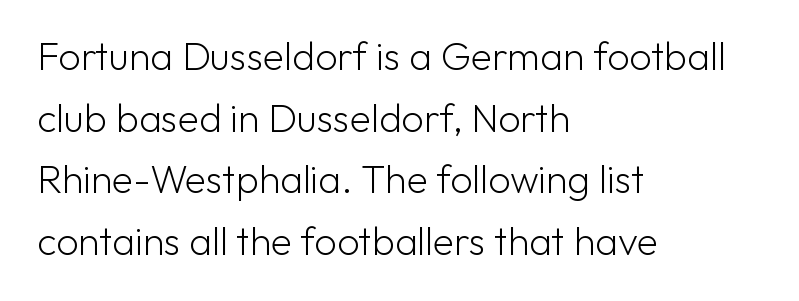
{"serif": "no", "italic": "no", "bold": "no", "weight": "light", "width": "normal", "stroke_contrast": "low", "x_height": "medium", "monospaced": "no", "underline": "no", "align": "left", "line_spacing": "normal", "line_spacing_ratio": 1.58, "letter_spacing": "normal", "letter_spacing_em": 0.0, "glyph_px": 39}
